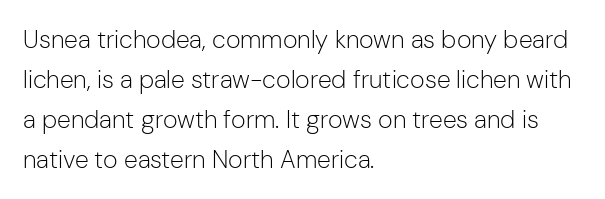
Q: Is the text bold? A: No.
Q: Is the text italic (slanted)? A: No, it is upright.
Q: Is the text underlined? A: No.
Q: How is the paragraph aligned? A: Left-aligned.
Q: Is the spacing between letters normal or unusually wide? A: Normal.
Q: Is the spacing between lines tight, normal or loose? A: Normal.
